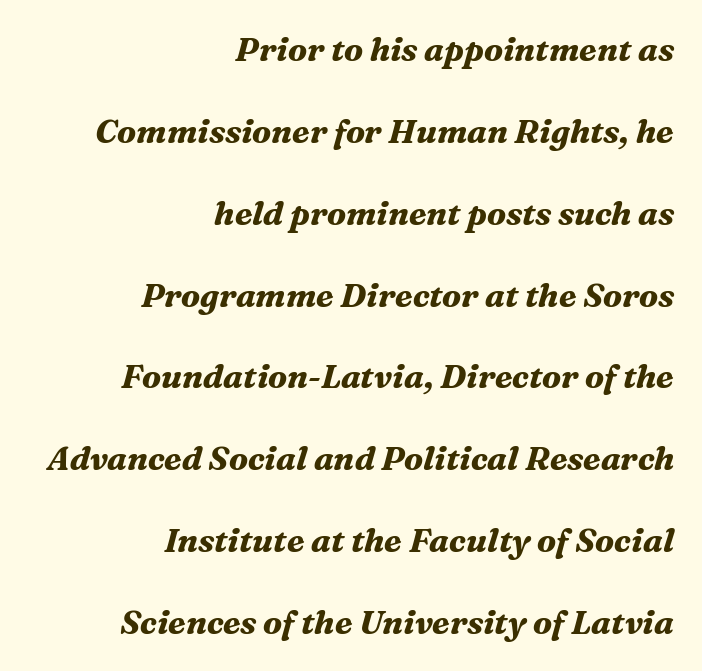
Q: Is the text bold? A: Yes.
Q: Is the text italic (slanted)? A: Yes, it leans right by about 16 degrees.
Q: Is the typeface a serif or a sans-serif typeface? A: Serif.
Q: Is the text underlined? A: No.
Q: How is the paragraph aligned? A: Right-aligned.
Q: Is the spacing between letters normal or unusually wide? A: Normal.
Q: Is the spacing between lines tight, normal or loose? A: Loose.
Q: Width (condensed, normal, or wide)? A: Normal.
Q: Stroke contrast? A: Medium.
Q: x-height? A: Medium.
Q: Monospaced? A: No.
